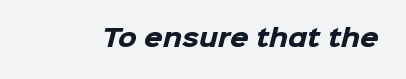
{"bold": "yes", "underline": "no", "letter_spacing": "normal", "letter_spacing_em": 0.0, "glyph_px": 24}
